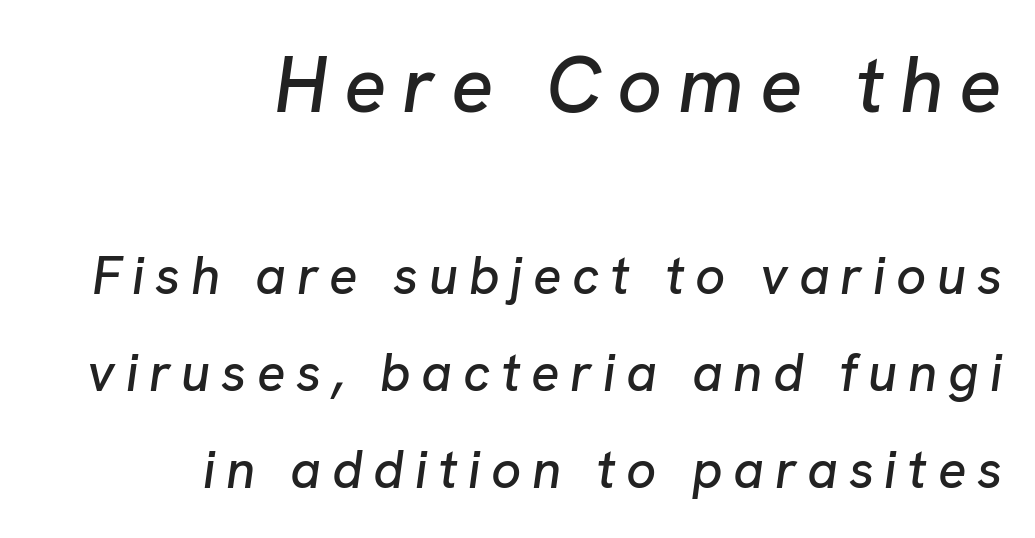
Q: Is the text italic (slanted)? A: Yes, it leans right by about 8 degrees.
Q: Is the text underlined? A: No.
Q: How is the paragraph aligned? A: Right-aligned.
Q: Is the spacing between letters normal or unusually wide? A: Unusually wide.
Q: Which block of text is set in a larger size, the first (top) or the second (bottom)? A: The first (top) one.
Q: Width (condensed, normal, or wide)? A: Normal.
Q: Stroke contrast? A: Low.
Q: x-height? A: Medium.
Q: Monospaced? A: No.
